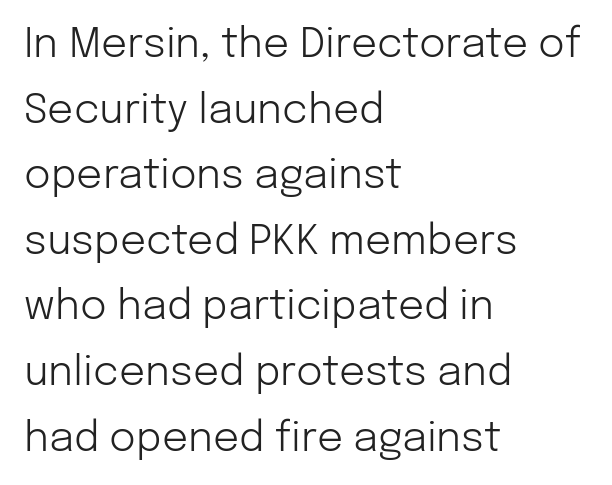
The typeface has the unassuming heft of standard copy or less. Proportional: the letters do not fall into vertical columns. This is sans-serif lettering, the kind often seen on screens and signage. Nothing unusual about the tracking: characters are spaced as the font intends. The lettering stays uniformly vertical, giving the passage a roman look.
